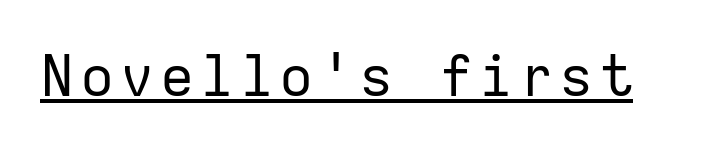
Q: Is the text bold? A: No.
Q: Is the text italic (slanted)? A: No, it is upright.
Q: Is the typeface a serif or a sans-serif typeface? A: Sans-serif.
Q: Is the text underlined? A: Yes.
Q: Width (condensed, normal, or wide)? A: Normal.
Q: Stroke contrast? A: Low.
Q: x-height? A: Medium.
Q: Monospaced? A: Yes.
